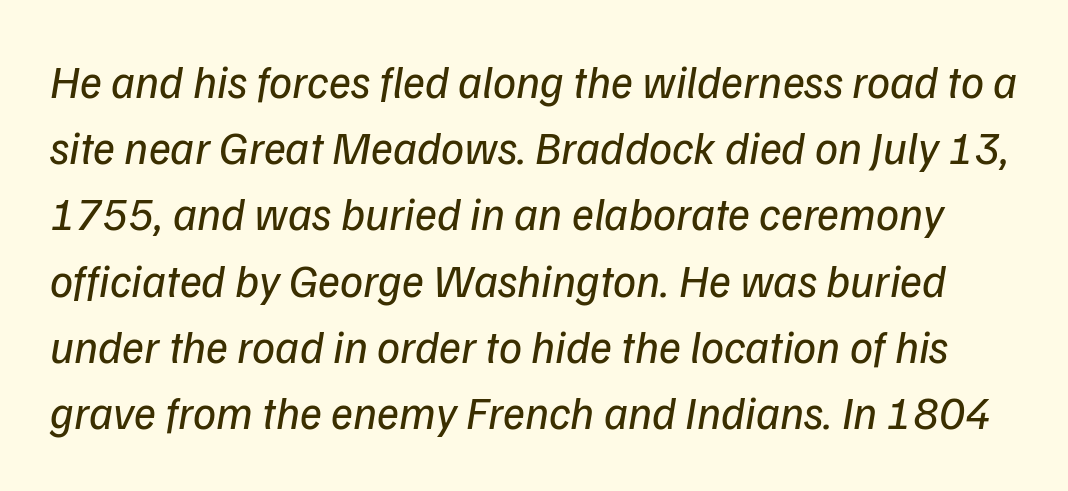
The image shows 46 px regular-weight sans-serif type; set normal line spacing (1.44x), normal letter spacing, not underlined; low stroke contrast and a medium x-height.
